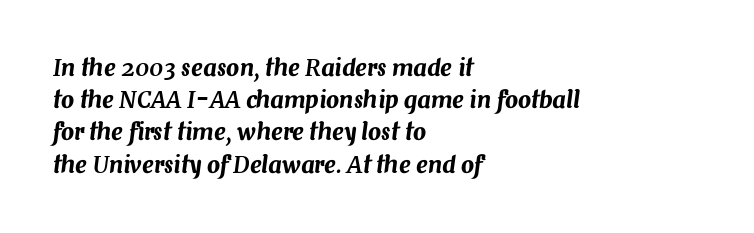
{"italic": "yes", "lean": "right", "slant_degrees": 7, "underline": "no", "align": "left", "line_spacing": "normal", "line_spacing_ratio": 1.4, "letter_spacing": "normal", "letter_spacing_em": 0.0, "glyph_px": 23}
